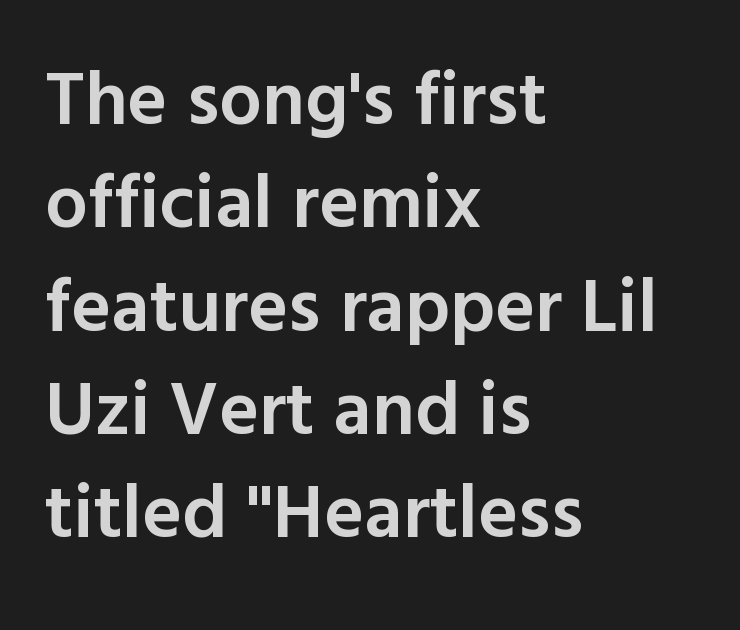
{"serif": "no", "italic": "no", "bold": "semi", "weight": "semibold", "width": "normal", "x_height": "medium", "monospaced": "no", "underline": "no", "align": "left", "line_spacing": "normal", "line_spacing_ratio": 1.36, "letter_spacing": "normal", "letter_spacing_em": 0.0, "glyph_px": 76}
